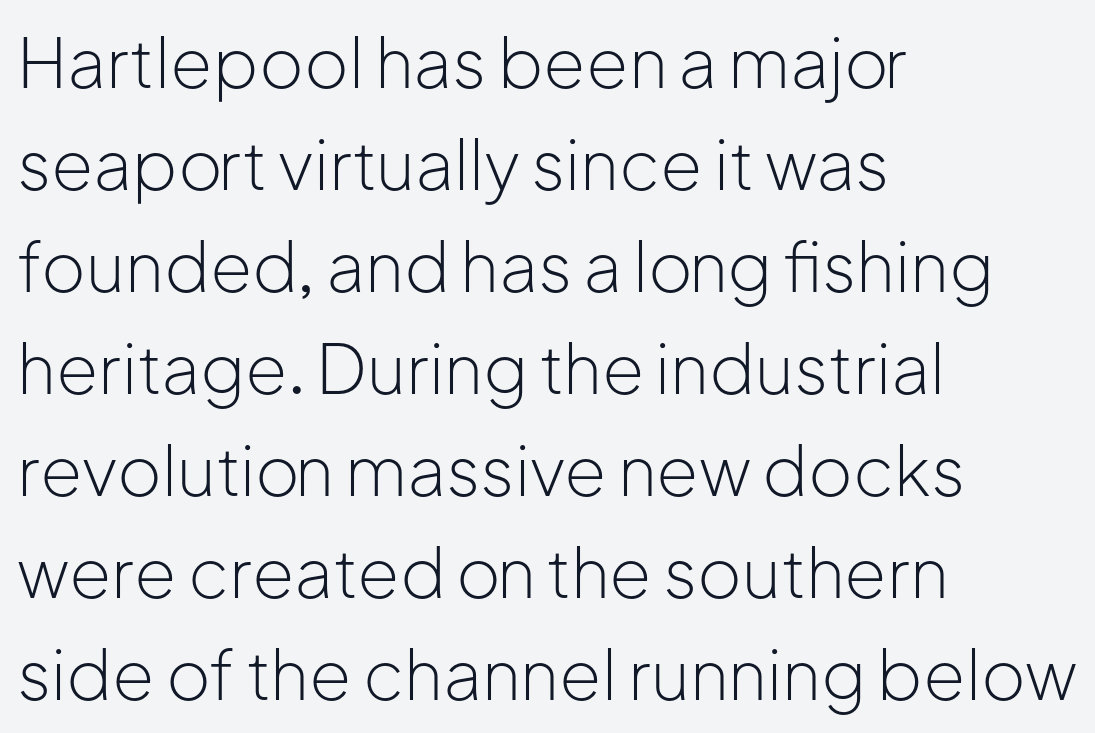
Serif or sans? Sans — the stroke terminals are bare. What's the leading like? Ordinary, nothing unusual. Anything drawn beneath the words? Only blank space. Italic? Not at all — the glyphs are vertical. Horizontally, the lines are justified to the leading edge only. The font sits on the lighter half of the weight spectrum, regular included.
